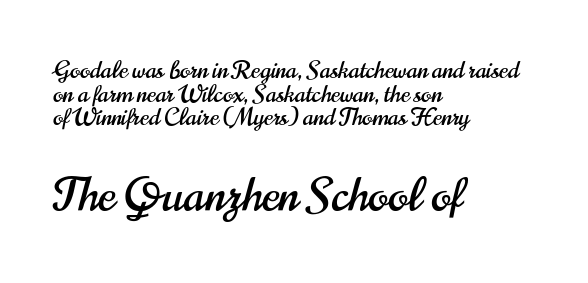
The image shows 47 px condensed sans-serif type; set left-aligned, tight line spacing (0.98x), normal letter spacing, not underlined; the second (bottom) block is 1.96x larger; high stroke contrast and a small x-height.
